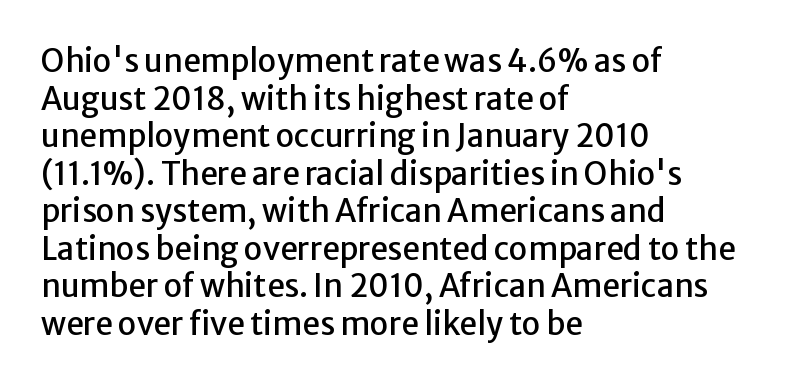
Q: Is the text italic (slanted)? A: No, it is upright.
Q: Is the typeface a serif or a sans-serif typeface? A: Sans-serif.
Q: Is the text underlined? A: No.
Q: How is the paragraph aligned? A: Left-aligned.
Q: Is the spacing between letters normal or unusually wide? A: Normal.
Q: Width (condensed, normal, or wide)? A: Normal.
Q: Stroke contrast? A: Low.
Q: x-height? A: Medium.
Q: Monospaced? A: No.
